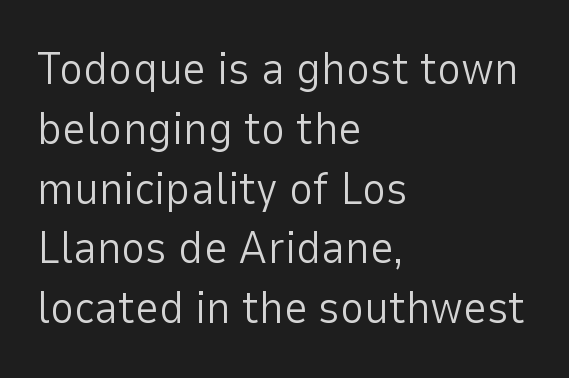
Q: Is the text bold? A: No.
Q: Is the text italic (slanted)? A: No, it is upright.
Q: Is the typeface a serif or a sans-serif typeface? A: Sans-serif.
Q: Is the text underlined? A: No.
Q: How is the paragraph aligned? A: Left-aligned.
Q: Is the spacing between letters normal or unusually wide? A: Normal.
Q: Is the spacing between lines tight, normal or loose? A: Normal.
Q: Width (condensed, normal, or wide)? A: Normal.
Q: Stroke contrast? A: Low.
Q: x-height? A: Medium.
Q: Monospaced? A: No.
